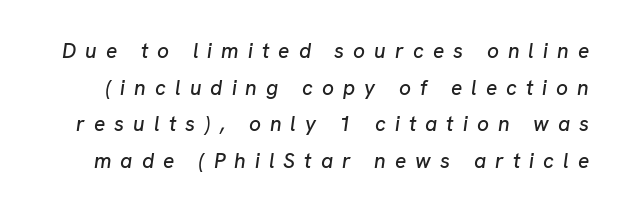
The line texture is sparse and dotted thanks to wide tracking. If you drew a line through each stem, it would be angled. The strip under each line holds only bare page.
